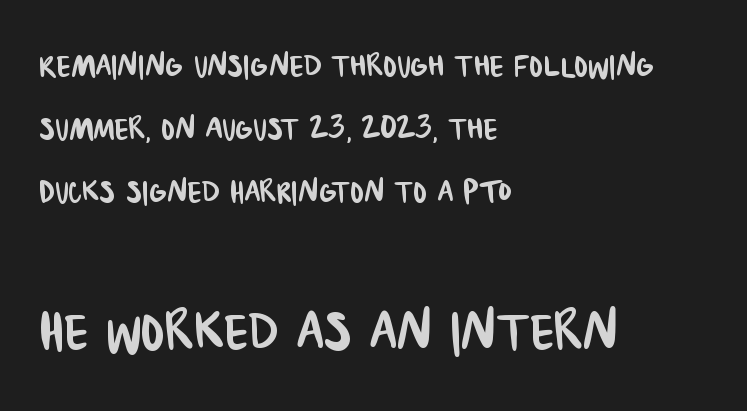
Q: Is the typeface a serif or a sans-serif typeface? A: Sans-serif.
Q: Is the text underlined? A: No.
Q: How is the paragraph aligned? A: Left-aligned.
Q: Is the spacing between letters normal or unusually wide? A: Normal.
Q: Is the spacing between lines tight, normal or loose? A: Normal.
Q: Which block of text is set in a larger size, the first (top) or the second (bottom)? A: The second (bottom) one.
Q: Width (condensed, normal, or wide)? A: Condensed.
Q: Stroke contrast? A: Low.
Q: x-height? A: Large.
Q: Monospaced? A: No.
